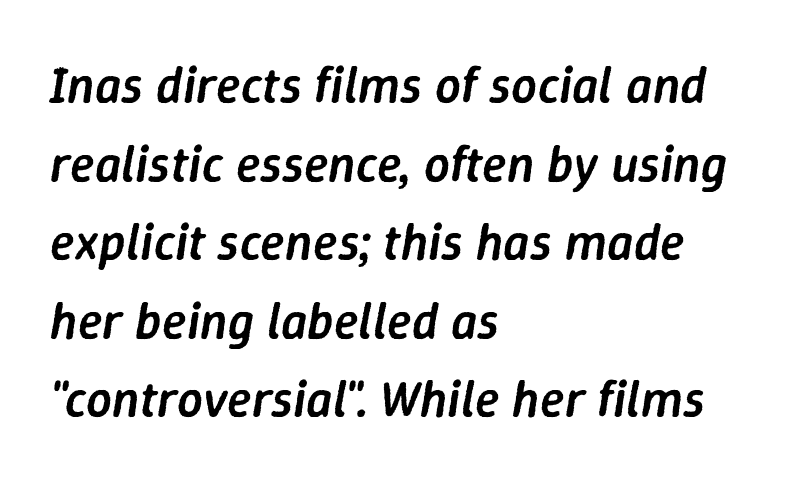
The image shows 51 px semibold type, italic (leaning right); set left-aligned, normal line spacing (1.54x), normal letter spacing, not underlined; low stroke contrast and a medium x-height.
